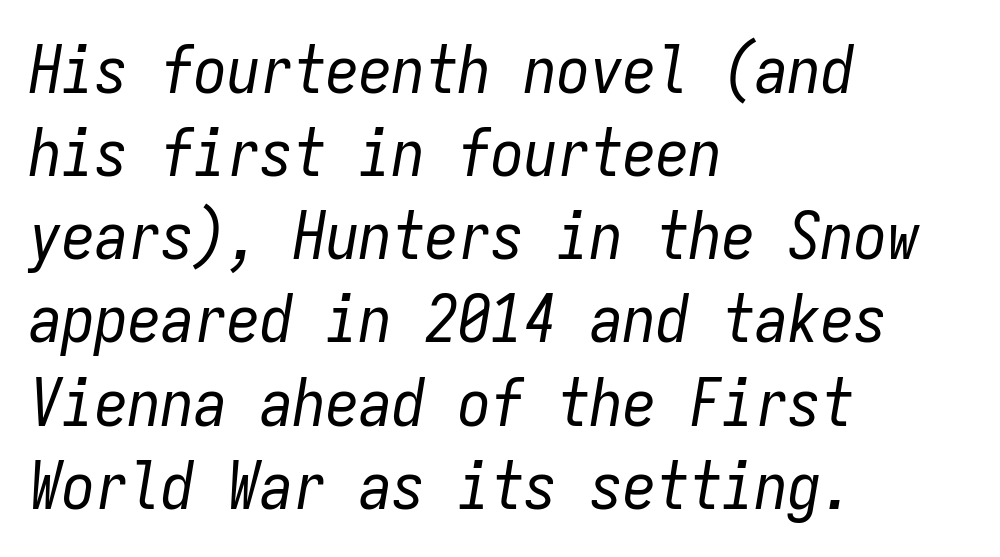
Weight: not bold — regular or lighter. Alignment: flush left. Looks like terminal output: every glyph gets an equal slot. The horizontal fit of the characters is conventional and even.
